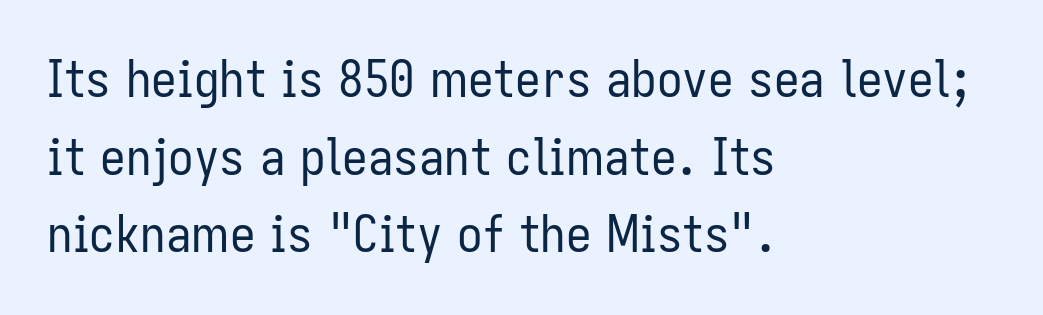
The image shows 51 px regular-weight, condensed sans-serif type, upright; set left-aligned, normal line spacing (1.52x), normal letter spacing, not underlined; low stroke contrast and a medium x-height.
